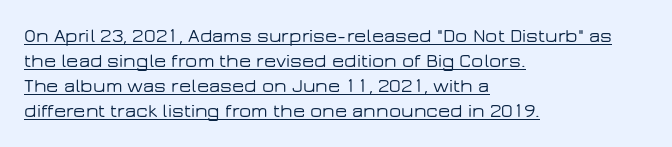
Q: Is the text italic (slanted)? A: No, it is upright.
Q: Is the text underlined? A: Yes.
Q: How is the paragraph aligned? A: Left-aligned.
Q: Is the spacing between letters normal or unusually wide? A: Normal.
Q: Is the spacing between lines tight, normal or loose? A: Normal.
